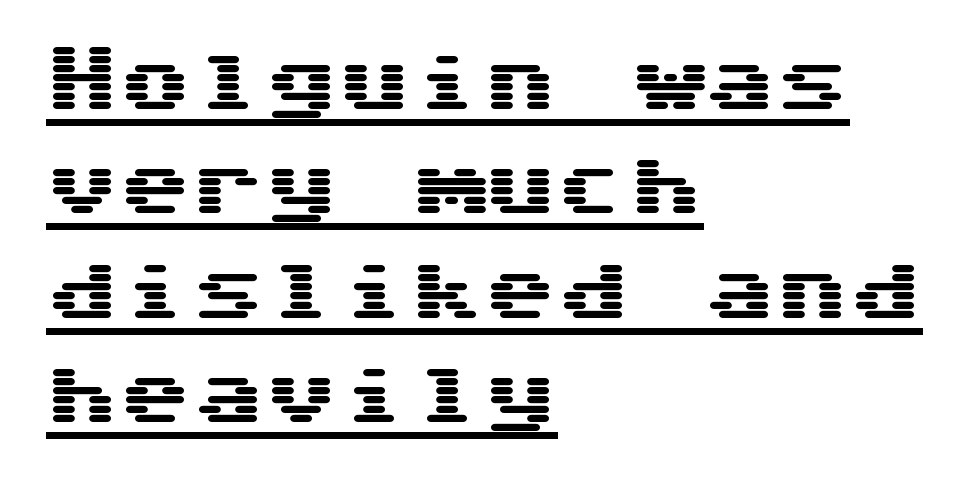
Q: Is the text italic (slanted)? A: No, it is upright.
Q: Is the typeface a serif or a sans-serif typeface? A: Sans-serif.
Q: Is the text underlined? A: Yes.
Q: How is the paragraph aligned? A: Left-aligned.
Q: Is the spacing between letters normal or unusually wide? A: Normal.
Q: Is the spacing between lines tight, normal or loose? A: Normal.
Q: Width (condensed, normal, or wide)? A: Wide.
Q: Stroke contrast? A: Medium.
Q: x-height? A: Medium.
